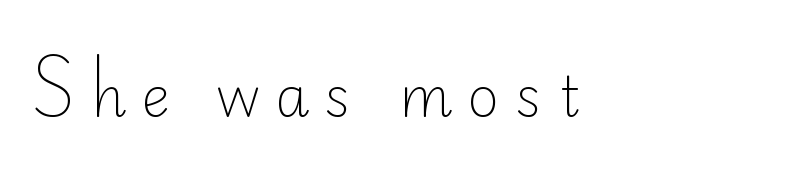
The space directly below the letters is spotless. Character widths vary here, with narrow letters taking less room than wide ones. Each word looks stretched out because of the extra space between its letters. The font family rendered here belongs to the sans-serif group.
